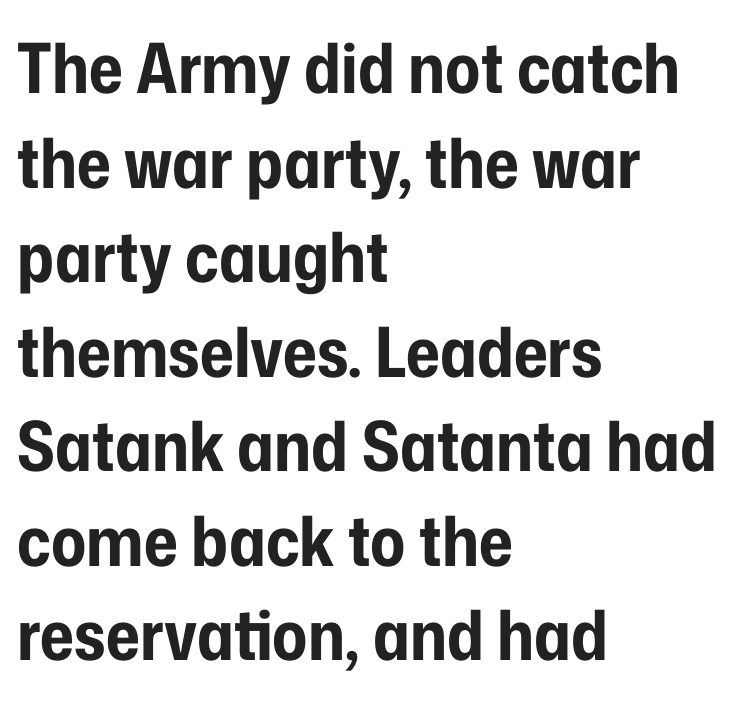
This rendering features lettering with no underline. In terms of leading, this rendering sits right in the middle. You can tell from the bare stems that sans-serif type was used. Is the letter spacing exaggerated? No — it looks like the ordinary default.
